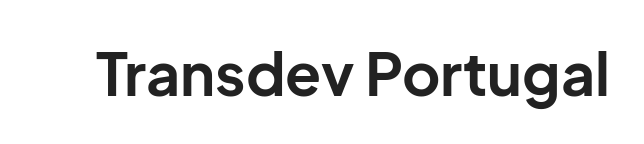
The image shows 59 px bold sans-serif type, upright; set normal letter spacing, not underlined; low stroke contrast and a medium x-height.
